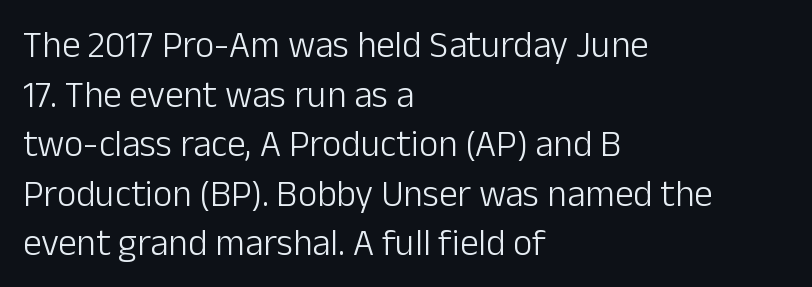
Serifs: no, the terminals of the letterforms are clean. If you drew a line through each stem, it would be perfectly vertical. Each line starts at the same left margin while the right side varies. Successive baselines arrive at the customary interval. The passage shown is typed in a proportional face where columns would drift. Between one letter and the next there's only the usual sliver of space.
